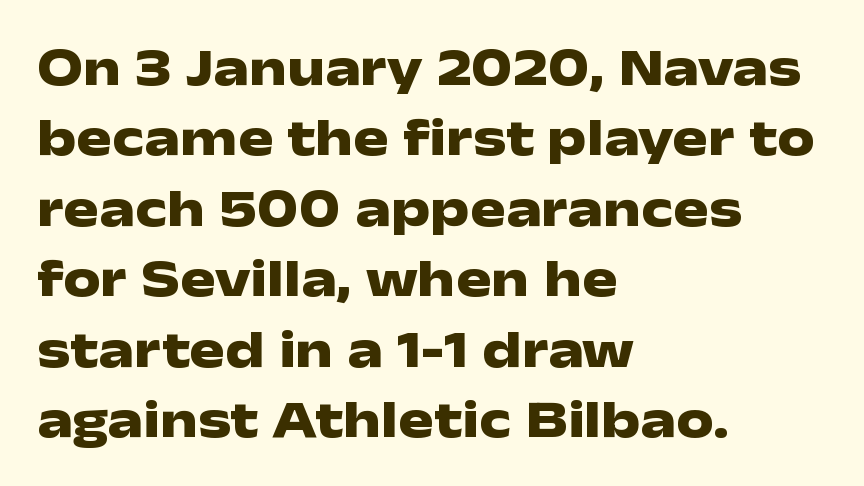
Q: Is the text bold? A: Yes.
Q: Is the text italic (slanted)? A: No, it is upright.
Q: Is the typeface a serif or a sans-serif typeface? A: Sans-serif.
Q: Is the text underlined? A: No.
Q: How is the paragraph aligned? A: Left-aligned.
Q: Is the spacing between letters normal or unusually wide? A: Normal.
Q: Is the spacing between lines tight, normal or loose? A: Normal.
Q: Width (condensed, normal, or wide)? A: Wide.
Q: Stroke contrast? A: Low.
Q: x-height? A: Medium.
Q: Monospaced? A: No.
